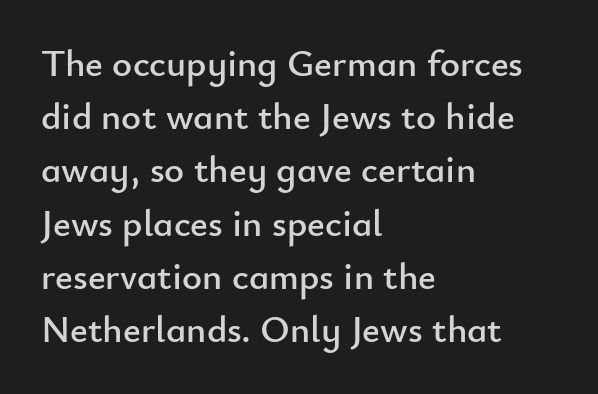
{"serif": "no", "italic": "no", "width": "normal", "stroke_contrast": "low", "x_height": "small", "monospaced": "no", "underline": "no", "align": "left", "line_spacing": "normal", "line_spacing_ratio": 1.4, "letter_spacing": "normal", "letter_spacing_em": 0.0, "glyph_px": 38}
